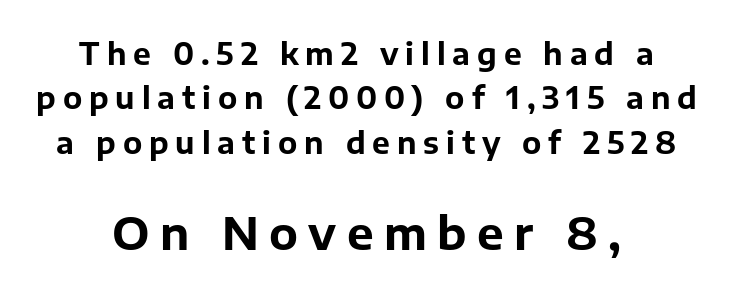
{"serif": "no", "italic": "no", "bold": "yes", "weight": "bold", "width": "normal", "stroke_contrast": "low", "x_height": "medium", "monospaced": "no", "underline": "no", "align": "center", "line_spacing": "normal", "line_spacing_ratio": 1.48, "letter_spacing": "wide", "letter_spacing_em": 0.23, "larger_block": "second", "size_ratio": 1.5, "glyph_px": 45}
